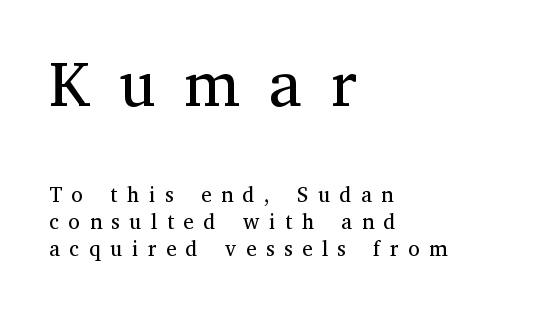
Observe the serifs anchoring each vertical stroke in this sample. Unbolded letterforms with no extra heft. Top chunk: large. Bottom chunk: small. The block of text has a typical density, with ordinary space between rows. Rendered with straight, roman letterforms.
